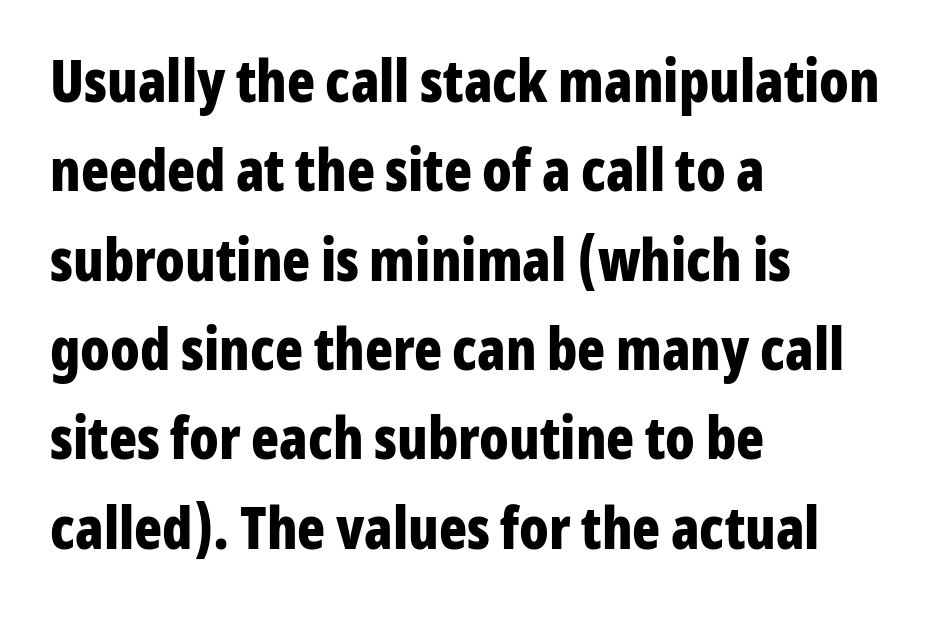
Q: Is the text bold? A: Yes.
Q: Is the text italic (slanted)? A: No, it is upright.
Q: Is the typeface a serif or a sans-serif typeface? A: Sans-serif.
Q: Is the text underlined? A: No.
Q: How is the paragraph aligned? A: Left-aligned.
Q: Is the spacing between letters normal or unusually wide? A: Normal.
Q: Is the spacing between lines tight, normal or loose? A: Normal.
Q: Width (condensed, normal, or wide)? A: Condensed.
Q: Stroke contrast? A: Low.
Q: x-height? A: Medium.
Q: Monospaced? A: No.
